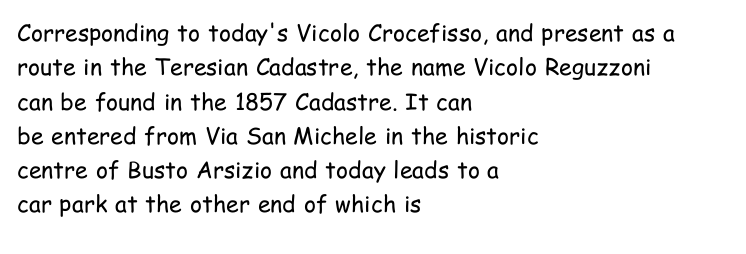
Q: Is the text bold? A: No.
Q: Is the text italic (slanted)? A: No, it is upright.
Q: Is the text underlined? A: No.
Q: How is the paragraph aligned? A: Left-aligned.
Q: Is the spacing between letters normal or unusually wide? A: Normal.
Q: Is the spacing between lines tight, normal or loose? A: Normal.
